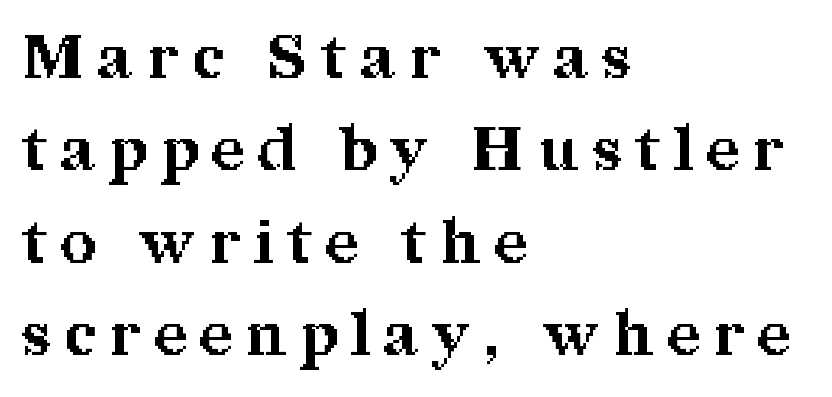
The image shows 62 px bold serif type, upright; set left-aligned, normal line spacing (1.49x), unusually wide letter spacing (+0.23 em), not underlined; medium stroke contrast and a medium x-height.
